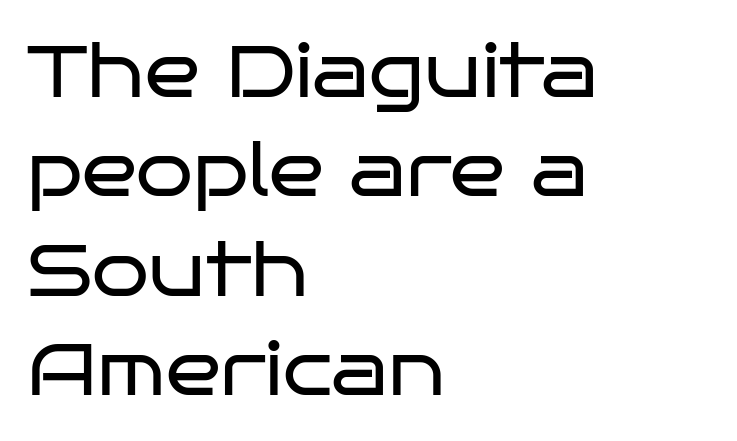
{"serif": "no", "italic": "no", "bold": "no", "weight": "regular", "width": "wide", "stroke_contrast": "low", "x_height": "large", "monospaced": "no", "underline": "no", "align": "left", "line_spacing": "normal", "line_spacing_ratio": 1.36, "letter_spacing": "normal", "letter_spacing_em": 0.0, "glyph_px": 73}
